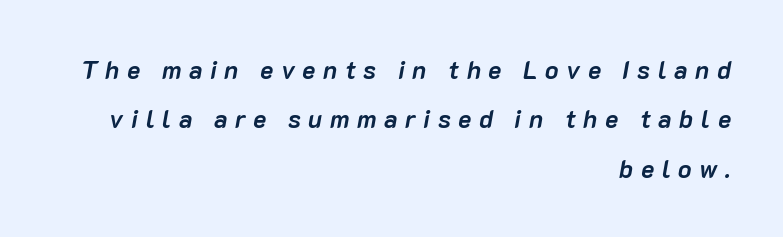
Plenty of ink on the page — the face is bold. The leading is generous, giving the passage an open texture. Slant detected: the letters are inclined. Inter-character spacing is expanded well beyond the font's built-in metrics.
